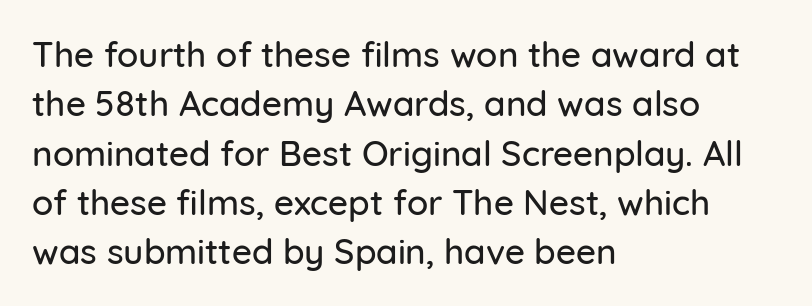
The image shows 35 px sans-serif type, upright; set left-aligned, normal line spacing (1.41x), normal letter spacing, not underlined; low stroke contrast and a medium x-height.
